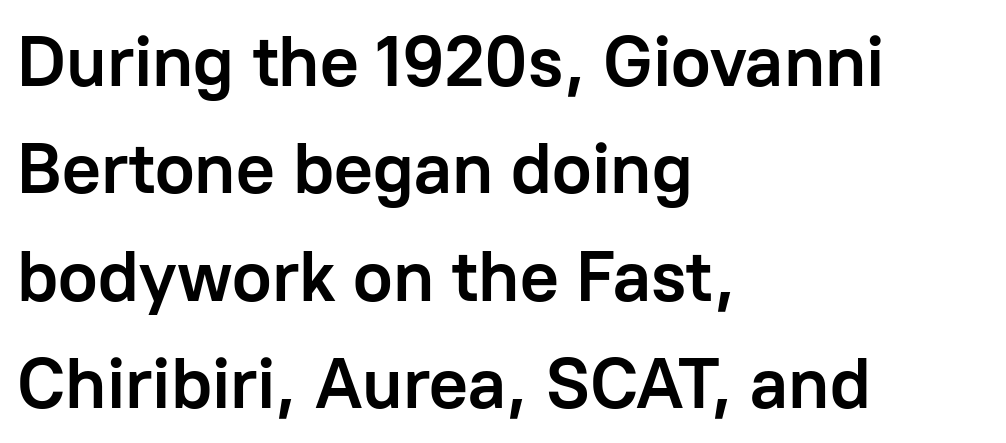
Q: Is the text bold? A: Yes.
Q: Is the text italic (slanted)? A: No, it is upright.
Q: Is the typeface a serif or a sans-serif typeface? A: Sans-serif.
Q: Is the text underlined? A: No.
Q: How is the paragraph aligned? A: Left-aligned.
Q: Is the spacing between letters normal or unusually wide? A: Normal.
Q: Is the spacing between lines tight, normal or loose? A: Normal.
Q: Width (condensed, normal, or wide)? A: Normal.
Q: Stroke contrast? A: Low.
Q: x-height? A: Medium.
Q: Monospaced? A: No.
